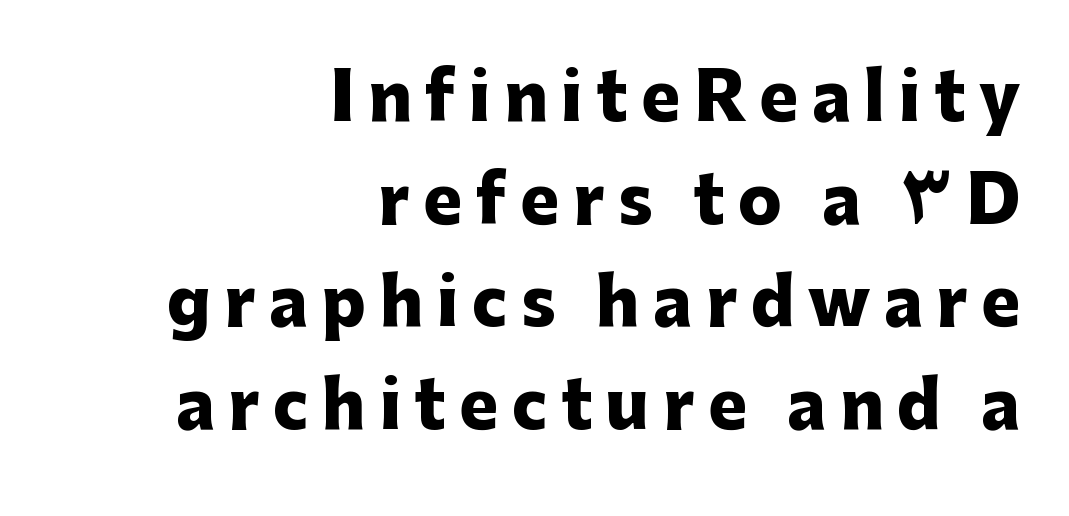
A flush-right, rag-left setting is used for this passage. Ascenders rise straight up at ninety degrees. The face used here is proportionally spaced, like ordinary book or web type. Caption: bold face, heavy strokes. Rule under the text: the space is simply empty.
